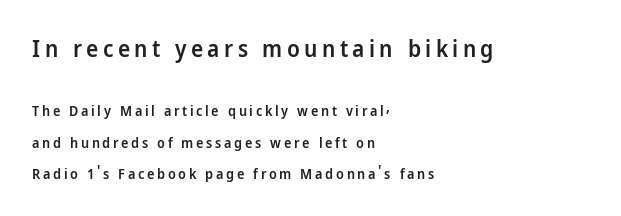
{"italic": "no", "bold": "semi", "underline": "no", "align": "left", "line_spacing": "loose", "line_spacing_ratio": 2.22, "larger_block": "first", "size_ratio": 1.64, "glyph_px": 23}
